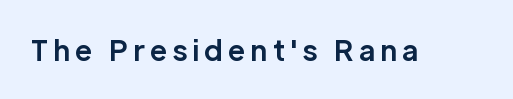
The image shows 28 px bold sans-serif type, upright; set not underlined; low stroke contrast and a medium x-height.
